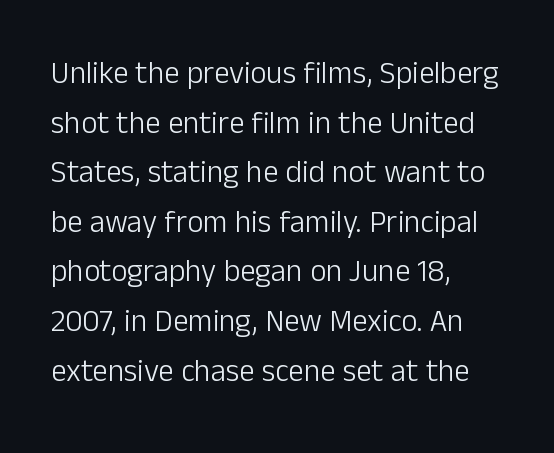
Think of a printed novel: that variable character pitch is what you see here. The rag falls on the right side of this text block. Rendered with straight, roman letterforms. Nobody touched the tracking dial on this one. Notice how descenders clear the ascenders below comfortably — that's standard leading. Are there feet on the stems? There aren't — it's a sans.
